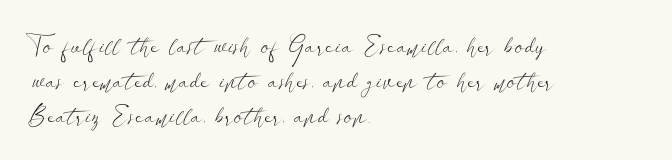
Weight: not bold — regular or lighter. Summary of vertical rhythm: regular, with standard interline spacing. Words appear dense and cohesive because spacing is normal. Glance below the letters and you will spot only blank space.
